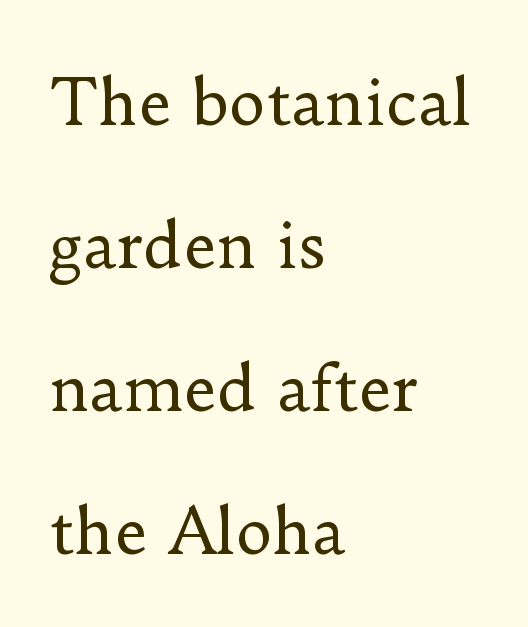
A clean baseline with only descenders dipping below it. Casual observation: everything's shoved over to the left. The characters are drawn with everyday or finer stroke widths. The block of text is sparse from top to bottom, with ample space between rows. Every stem runs plumb, perpendicular to the baseline. A typesetter would call this proportional, since set widths differ per character.
